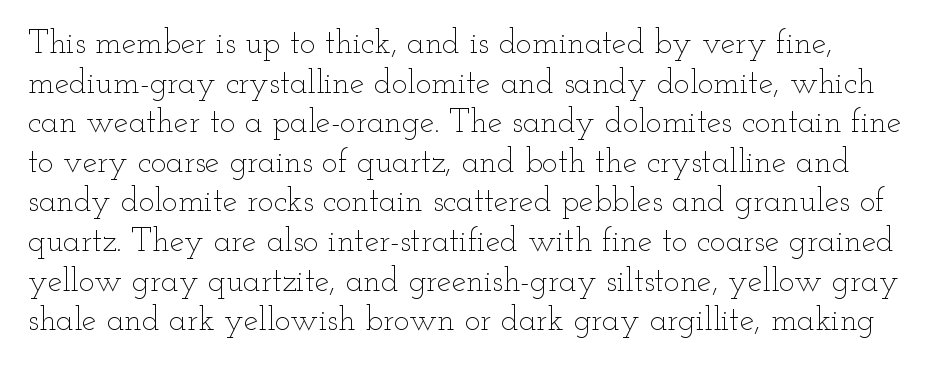
The image shows 33 px thin, wide type, upright; set line spacing 1.2x, normal letter spacing, not underlined; low stroke contrast and a small x-height.
